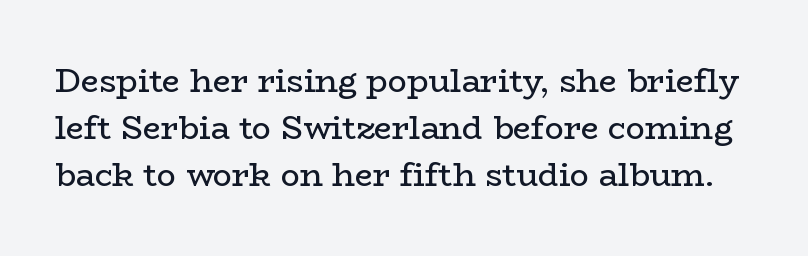
Q: Is the text bold? A: No.
Q: Is the text italic (slanted)? A: No, it is upright.
Q: Is the typeface a serif or a sans-serif typeface? A: Serif.
Q: Is the text underlined? A: No.
Q: Is the spacing between letters normal or unusually wide? A: Normal.
Q: Is the spacing between lines tight, normal or loose? A: Normal.
Q: Width (condensed, normal, or wide)? A: Wide.
Q: Stroke contrast? A: Low.
Q: x-height? A: Medium.
Q: Monospaced? A: No.
